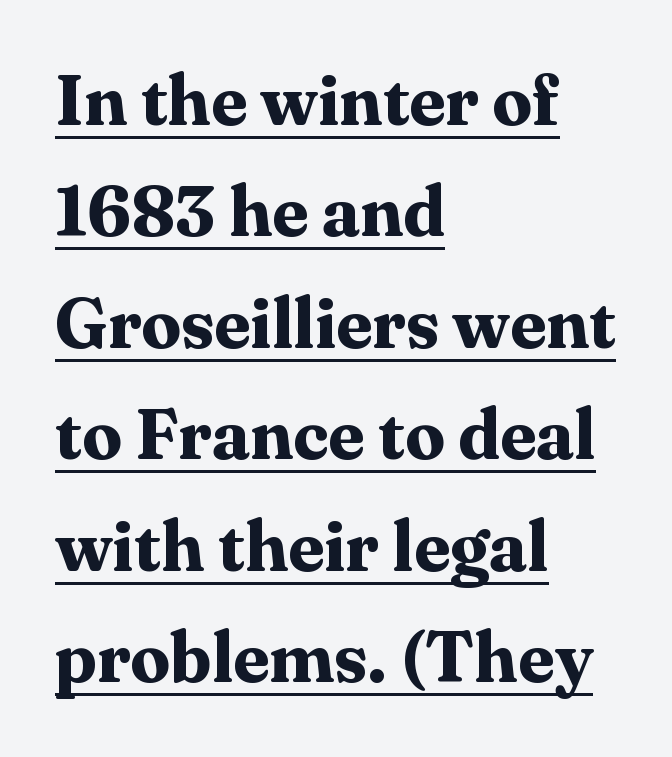
Q: Is the text bold? A: Yes.
Q: Is the text italic (slanted)? A: No, it is upright.
Q: Is the typeface a serif or a sans-serif typeface? A: Serif.
Q: Is the text underlined? A: Yes.
Q: How is the paragraph aligned? A: Left-aligned.
Q: Is the spacing between letters normal or unusually wide? A: Normal.
Q: Is the spacing between lines tight, normal or loose? A: Normal.
Q: Width (condensed, normal, or wide)? A: Normal.
Q: Stroke contrast? A: Medium.
Q: x-height? A: Medium.
Q: Monospaced? A: No.
